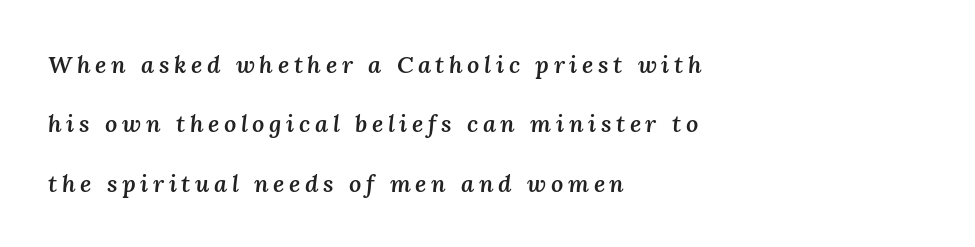
The image shows 24 px text type, italic (leaning right); set left-aligned, loose line spacing (2.47x), not underlined.
